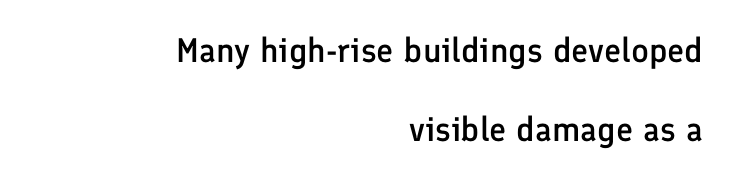
Every stem runs plumb, perpendicular to the baseline. In terms of letterspacing, this is plain default setting. This sample has the flowing, uneven cadence of proportional lettering. Firm but not heavy-handed strokes: this text is semibold. Baseline-to-baseline distance is far greater than the letter height.
